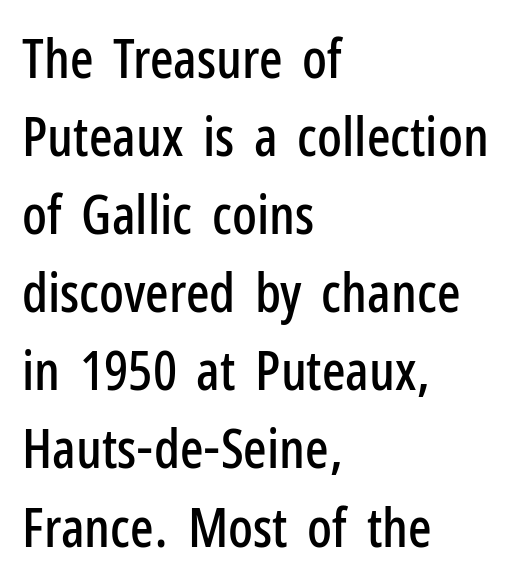
The strip under each line holds only bare page. Serifs: no, the terminals of the letterforms are clean. The rendering anchors every line to the left-hand side. Proportional: the letters do not fall into vertical columns.
